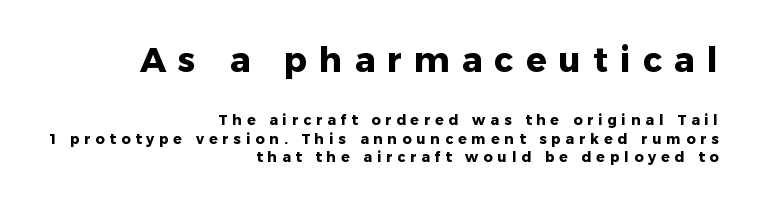
{"serif": "no", "italic": "no", "bold": "yes", "weight": "heavy", "width": "normal", "stroke_contrast": "low", "x_height": "medium", "monospaced": "no", "underline": "no", "align": "right", "line_spacing": "normal", "line_spacing_ratio": 1.32, "letter_spacing": "wide", "letter_spacing_em": 0.36, "larger_block": "first", "size_ratio": 2.43, "glyph_px": 34}
